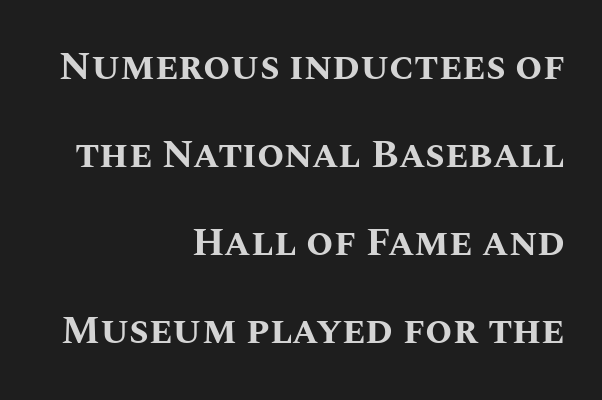
The image shows 39 px bold type, upright; set right-aligned, loose line spacing (2.26x), normal letter spacing, not underlined; medium stroke contrast and a large x-height.
